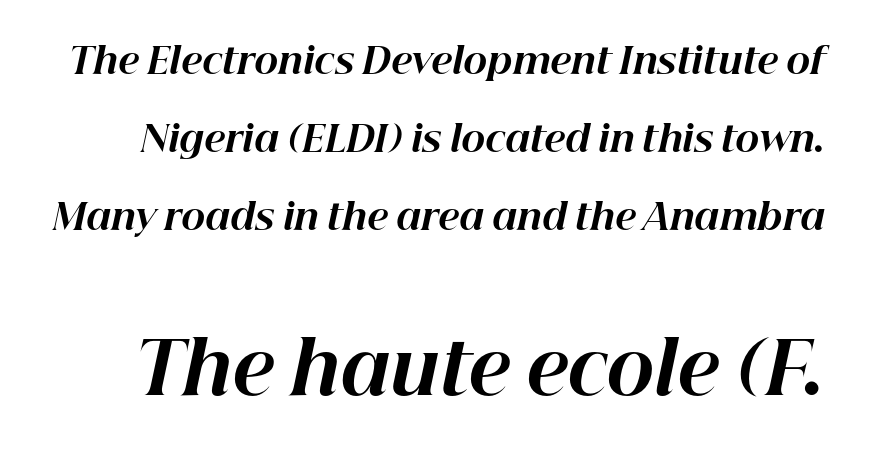
These lines are rendered in a variable-pitch font. Standard letterfit; no display-style spreading of the glyphs. This is heavy type, rendered in bold. Does the bottom block carry the larger type? Yes, it does. The area under the type is left untouched.
